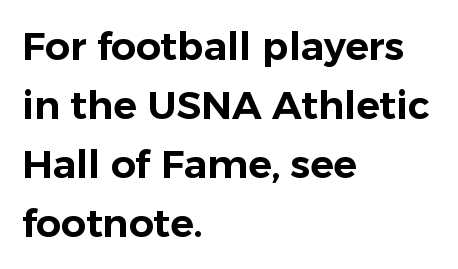
The image shows 39 px sans-serif type, upright; set left-aligned, normal line spacing (1.51x), normal letter spacing, not underlined; low stroke contrast and a medium x-height.
